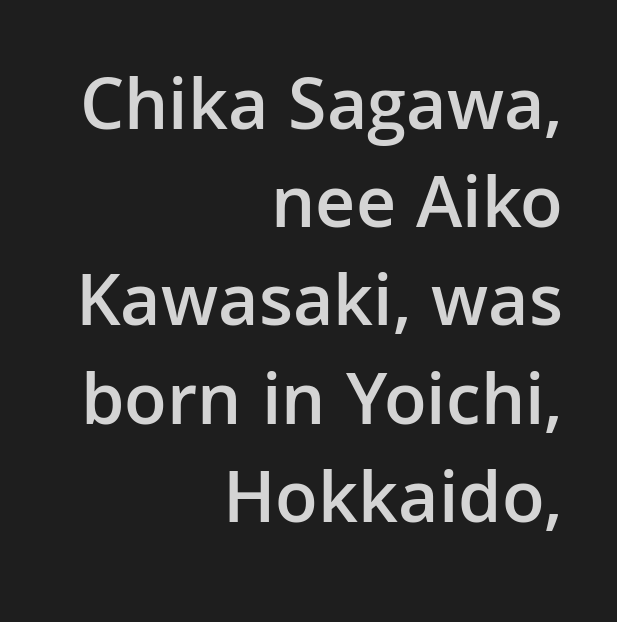
The image shows 75 px semibold sans-serif type, upright; set right-aligned, normal line spacing (1.31x), normal letter spacing, not underlined; low stroke contrast and a medium x-height.
